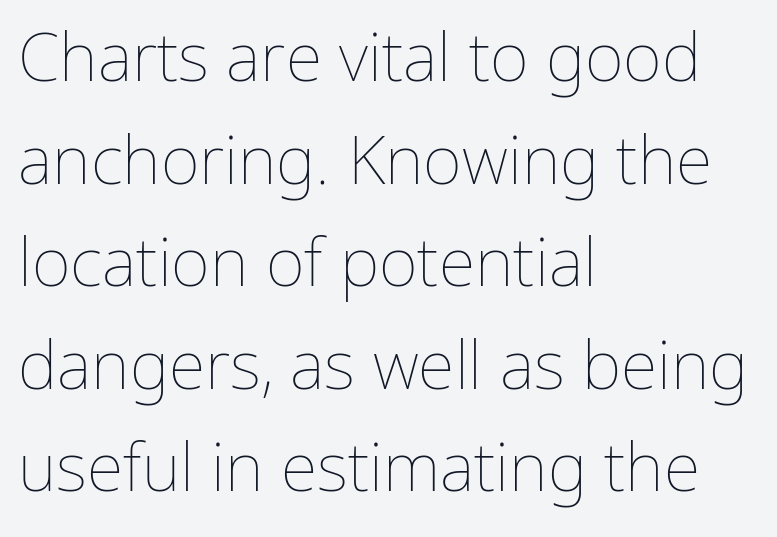
These lines are rendered in a variable-pitch font. The type is set solid horizontally, with unmodified tracking. Ink coverage per letter is moderate at most. Lines of text with bare space underneath. The designer left line spacing at the default.
